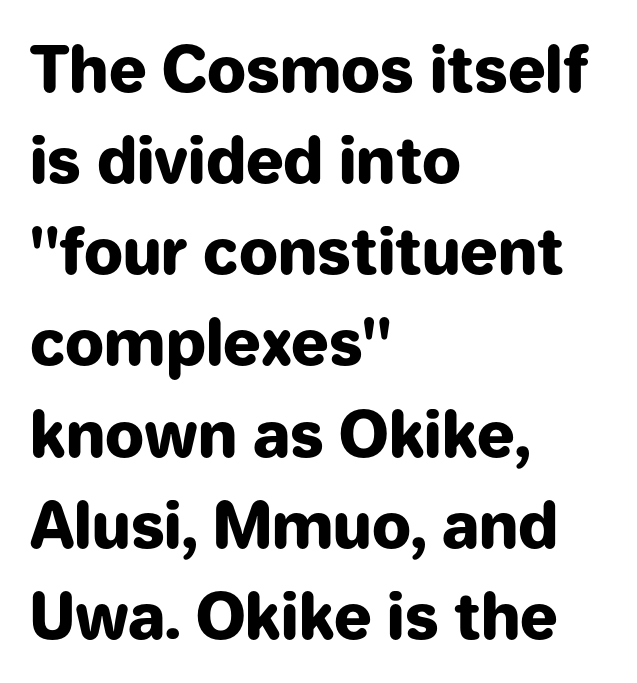
You'd pick this weight for a headline — it's a proper bold. Here the glyphs are tracked normally, forming tight word shapes. The paragraph has a hard left edge and a soft right edge. The typography opts for an upright posture over an oblique one. The rendering shows plain stroke endings on the letterforms — a sans-serif design. Clear beneath every line of the passage.
